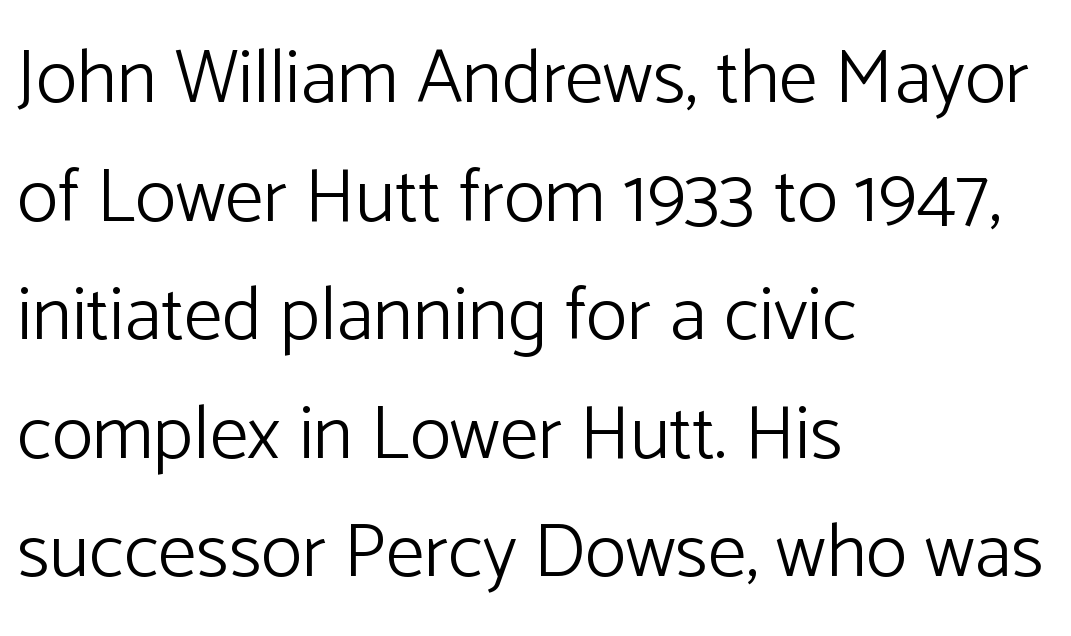
{"serif": "no", "italic": "no", "bold": "no", "weight": "light", "width": "normal", "stroke_contrast": "low", "x_height": "medium", "monospaced": "no", "underline": "no", "align": "left", "line_spacing": "normal", "line_spacing_ratio": 1.54, "letter_spacing": "normal", "letter_spacing_em": 0.0, "glyph_px": 77}
